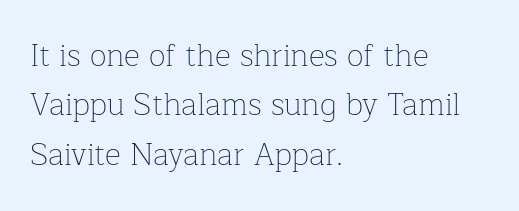
Q: Is the text bold? A: No.
Q: Is the text italic (slanted)? A: No, it is upright.
Q: Is the typeface a serif or a sans-serif typeface? A: Serif.
Q: Is the text underlined? A: No.
Q: How is the paragraph aligned? A: Left-aligned.
Q: Is the spacing between letters normal or unusually wide? A: Normal.
Q: Is the spacing between lines tight, normal or loose? A: Normal.
Q: Width (condensed, normal, or wide)? A: Normal.
Q: Stroke contrast? A: Low.
Q: x-height? A: Medium.
Q: Monospaced? A: No.
